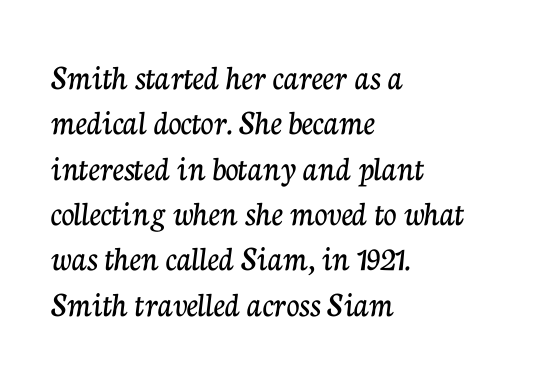
The image shows 36 px serif type; set left-aligned, normal line spacing (1.26x), normal letter spacing, not underlined; low stroke contrast and a medium x-height.
